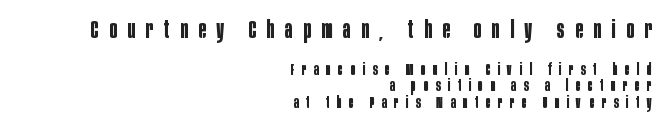
{"italic": "no", "bold": "yes", "underline": "no", "align": "right", "line_spacing": "tight", "line_spacing_ratio": 1.03, "letter_spacing": "wide", "letter_spacing_em": 0.46, "larger_block": "first", "size_ratio": 1.5, "glyph_px": 24}
